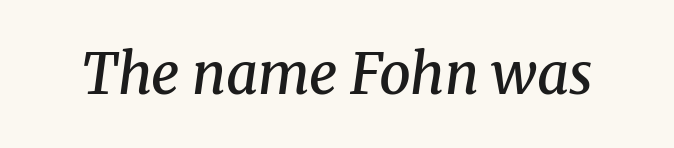
Q: Is the text bold? A: Semi-bold.
Q: Is the text italic (slanted)? A: Yes, it leans right by about 8 degrees.
Q: Is the typeface a serif or a sans-serif typeface? A: Serif.
Q: Is the text underlined? A: No.
Q: Is the spacing between letters normal or unusually wide? A: Normal.
Q: Width (condensed, normal, or wide)? A: Normal.
Q: Stroke contrast? A: Medium.
Q: x-height? A: Medium.
Q: Monospaced? A: No.
